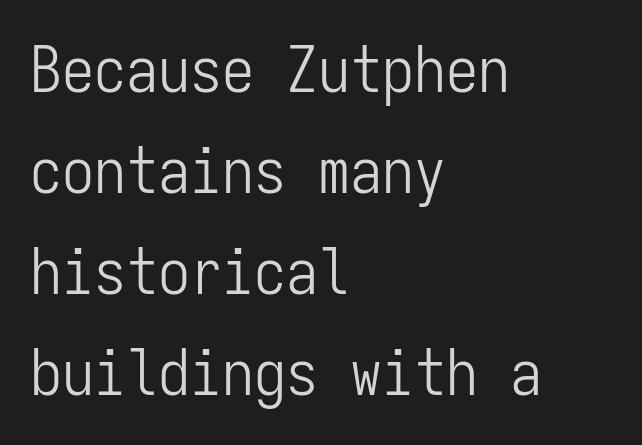
The image shows 64 px light, condensed sans-serif type, upright, monospaced; set left-aligned, normal line spacing (1.58x), normal letter spacing, not underlined; low stroke contrast and a medium x-height.
